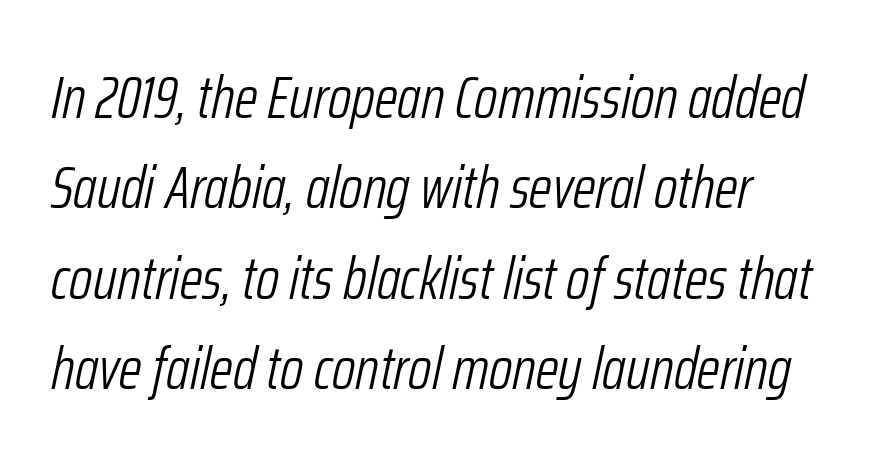
Q: Is the text bold? A: No.
Q: Is the text italic (slanted)? A: Yes, it leans right by about 12 degrees.
Q: Is the text underlined? A: No.
Q: Is the spacing between letters normal or unusually wide? A: Normal.
Q: Is the spacing between lines tight, normal or loose? A: Normal.
Q: Width (condensed, normal, or wide)? A: Condensed.
Q: Stroke contrast? A: Low.
Q: x-height? A: Medium.
Q: Monospaced? A: No.
